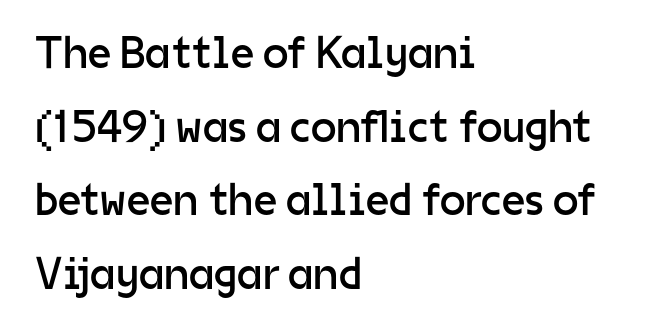
Q: Is the text bold? A: No.
Q: Is the text italic (slanted)? A: No, it is upright.
Q: Is the typeface a serif or a sans-serif typeface? A: Sans-serif.
Q: Is the text underlined? A: No.
Q: How is the paragraph aligned? A: Left-aligned.
Q: Is the spacing between letters normal or unusually wide? A: Normal.
Q: Is the spacing between lines tight, normal or loose? A: Normal.
Q: Width (condensed, normal, or wide)? A: Normal.
Q: Stroke contrast? A: Low.
Q: x-height? A: Medium.
Q: Monospaced? A: No.
